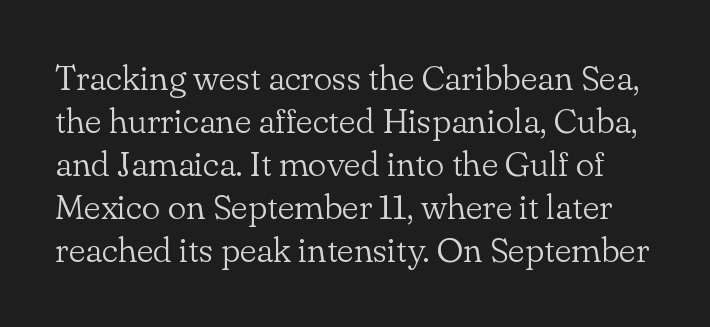
Q: Is the text bold? A: No.
Q: Is the text italic (slanted)? A: No, it is upright.
Q: Is the typeface a serif or a sans-serif typeface? A: Serif.
Q: Is the text underlined? A: No.
Q: Is the spacing between letters normal or unusually wide? A: Normal.
Q: Width (condensed, normal, or wide)? A: Normal.
Q: Stroke contrast? A: Low.
Q: x-height? A: Small.
Q: Monospaced? A: No.
